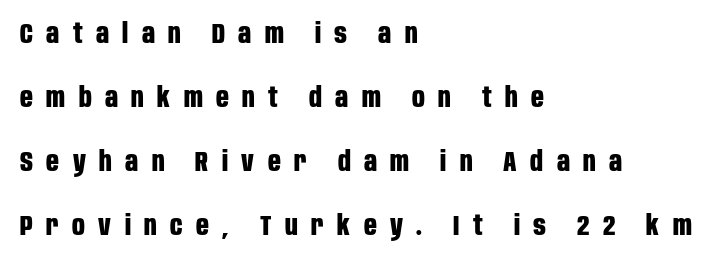
{"serif": "no", "italic": "no", "bold": "yes", "weight": "bold", "width": "condensed", "stroke_contrast": "low", "x_height": "large", "monospaced": "no", "underline": "no", "align": "left", "line_spacing": "loose", "line_spacing_ratio": 2.29, "letter_spacing": "wide", "letter_spacing_em": 0.48, "glyph_px": 28}
